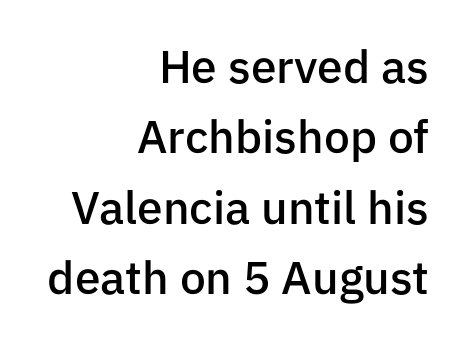
Q: Is the text bold? A: Semi-bold.
Q: Is the text italic (slanted)? A: No, it is upright.
Q: Is the typeface a serif or a sans-serif typeface? A: Sans-serif.
Q: Is the text underlined? A: No.
Q: How is the paragraph aligned? A: Right-aligned.
Q: Is the spacing between letters normal or unusually wide? A: Normal.
Q: Is the spacing between lines tight, normal or loose? A: Normal.
Q: Width (condensed, normal, or wide)? A: Normal.
Q: Stroke contrast? A: Low.
Q: x-height? A: Medium.
Q: Monospaced? A: No.
